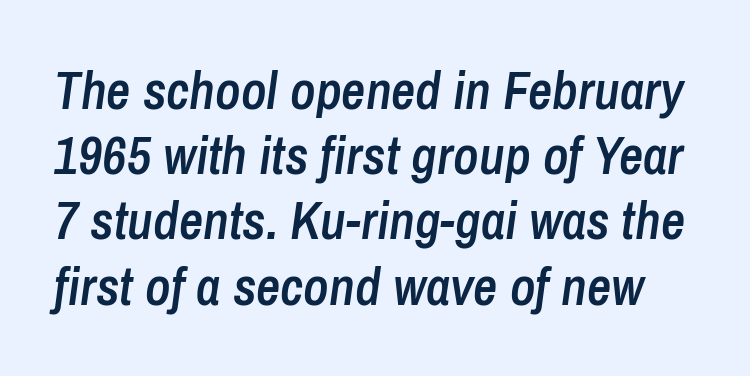
Only glyphs here, with clear space below each row. Students, note that the glyphs here touch the page at normal intervals. The strokes are fattened partway — semibold, not bold. Compared with ordinary roman type, these characters are visibly tilted.
